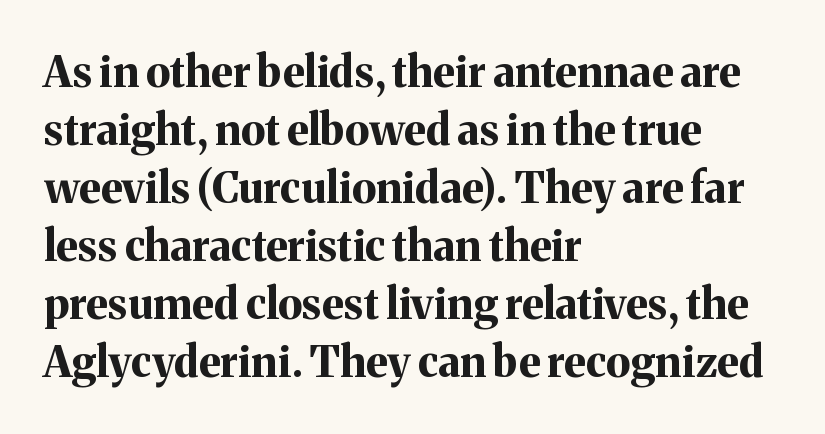
{"serif": "yes", "italic": "no", "bold": "yes", "weight": "bold", "width": "normal", "stroke_contrast": "medium", "x_height": "medium", "monospaced": "no", "underline": "no", "align": "left", "line_spacing": "normal", "line_spacing_ratio": 1.35, "letter_spacing": "normal", "letter_spacing_em": 0.0, "glyph_px": 43}
